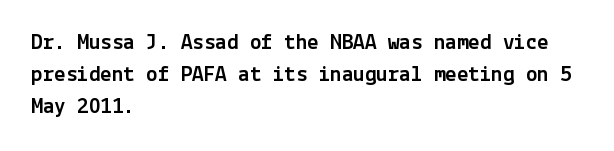
The image shows 23 px text type, upright; set left-aligned, normal line spacing (1.4x), normal letter spacing, not underlined.
